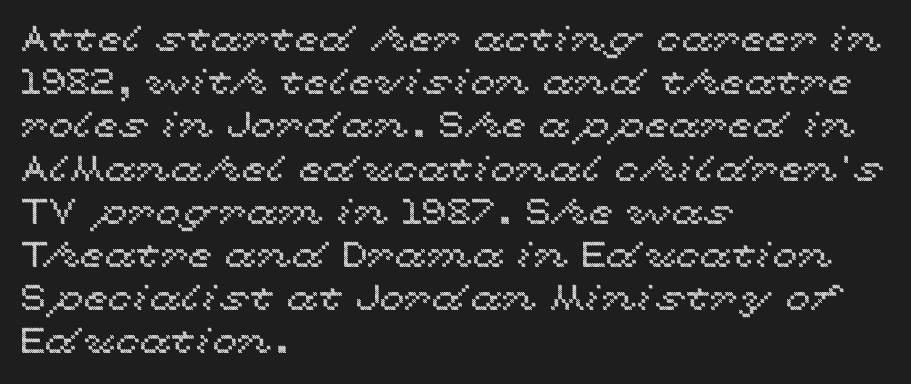
The image shows 36 px wide type; set left-aligned, line spacing 1.2x, normal letter spacing, not underlined; a medium x-height.
